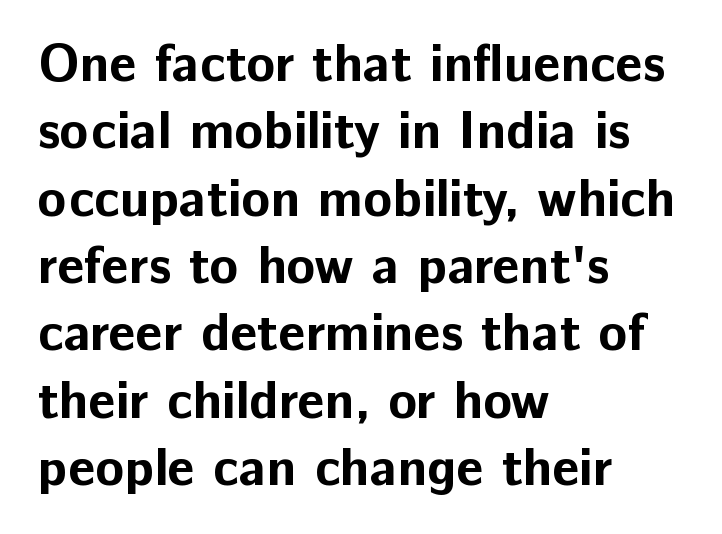
Normally led — the rows are evenly, conventionally spaced. This is sans-serif lettering, the kind often seen on screens and signage. The passage shown is typed in a proportional face where columns would drift. Typeset ragged right — the left edge is the straight one.
